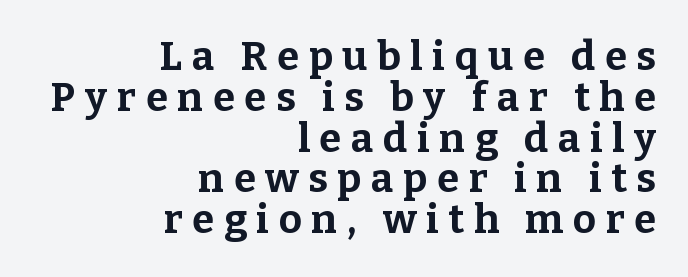
Q: Is the text bold? A: Yes.
Q: Is the text italic (slanted)? A: No, it is upright.
Q: Is the typeface a serif or a sans-serif typeface? A: Serif.
Q: Is the text underlined? A: No.
Q: How is the paragraph aligned? A: Right-aligned.
Q: Is the spacing between letters normal or unusually wide? A: Unusually wide.
Q: Is the spacing between lines tight, normal or loose? A: Tight.
Q: Width (condensed, normal, or wide)? A: Normal.
Q: Stroke contrast? A: Low.
Q: x-height? A: Medium.
Q: Monospaced? A: No.
